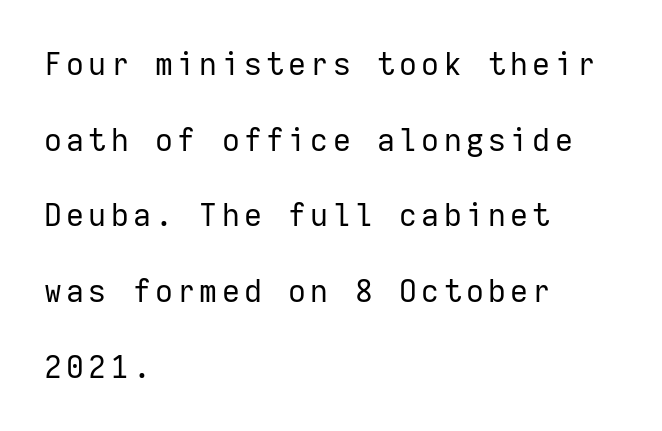
{"serif": "no", "italic": "no", "bold": "no", "weight": "regular", "width": "normal", "stroke_contrast": "low", "x_height": "medium", "monospaced": "yes", "underline": "no", "align": "left", "line_spacing": "loose", "line_spacing_ratio": 2.44, "glyph_px": 31}
